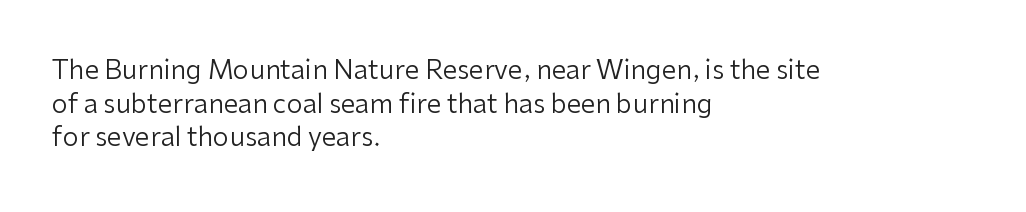
The image shows 26 px text type, upright; set left-aligned, normal line spacing (1.29x), normal letter spacing, not underlined.
